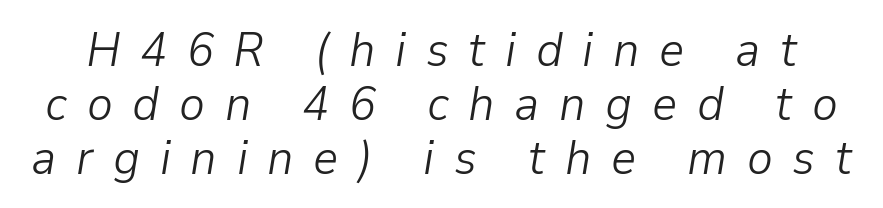
{"italic": "yes", "lean": "right", "slant_degrees": 9, "bold": "no", "weight": "light", "width": "normal", "stroke_contrast": "low", "x_height": "medium", "monospaced": "no", "underline": "no", "line_spacing": "tight", "line_spacing_ratio": 1.1, "letter_spacing": "wide", "letter_spacing_em": 0.4, "glyph_px": 49}
